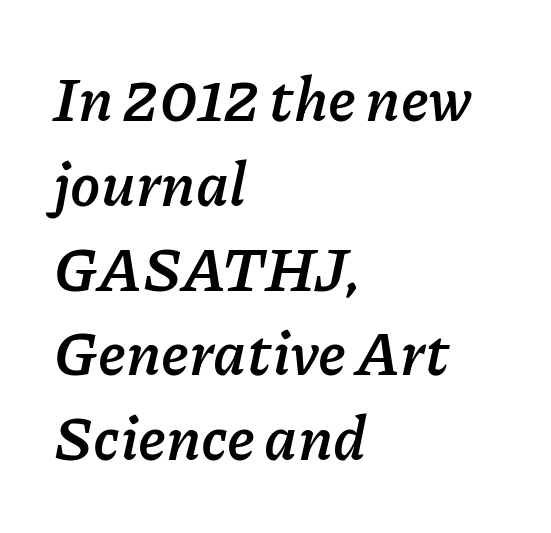
The image shows 61 px semibold type, italic (leaning right); set left-aligned, normal line spacing (1.39x), normal letter spacing, not underlined; low stroke contrast and a medium x-height.
